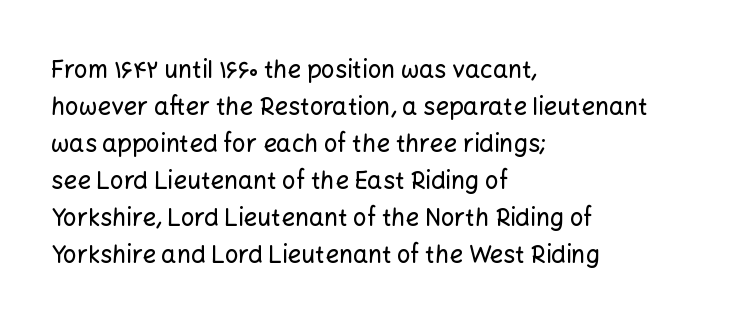
{"italic": "no", "underline": "no", "align": "left", "line_spacing": "normal", "line_spacing_ratio": 1.54, "letter_spacing": "normal", "letter_spacing_em": 0.0, "glyph_px": 24}
